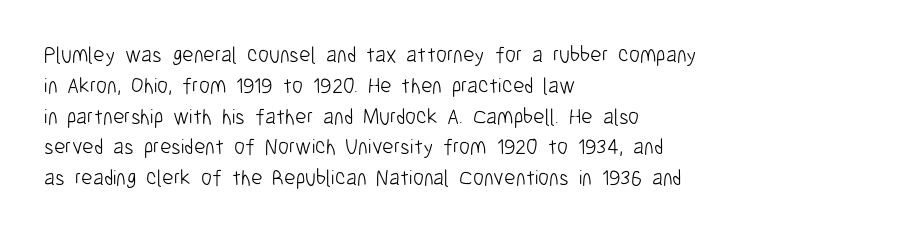
{"italic": "no", "bold": "no", "underline": "no", "align": "left", "line_spacing": "normal", "line_spacing_ratio": 1.4, "letter_spacing": "normal", "letter_spacing_em": 0.0, "glyph_px": 22}
